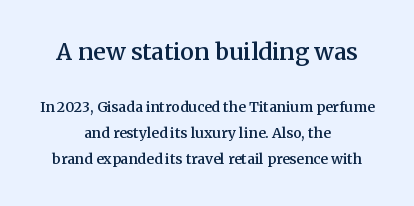
Do the letters lean? They stand straight. Just letters on the line, the space beneath them empty. Standard letterfit; no display-style spreading of the glyphs. These two chunks differ in scale, with the top chunk taking the larger measure. Strokes here are thickened, but only to semibold level.
